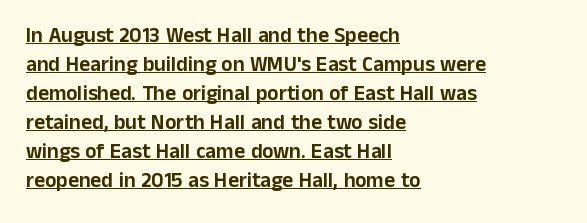
Q: Is the text italic (slanted)? A: No, it is upright.
Q: Is the text underlined? A: Yes.
Q: How is the paragraph aligned? A: Left-aligned.
Q: Is the spacing between letters normal or unusually wide? A: Normal.
Q: Is the spacing between lines tight, normal or loose? A: Normal.
